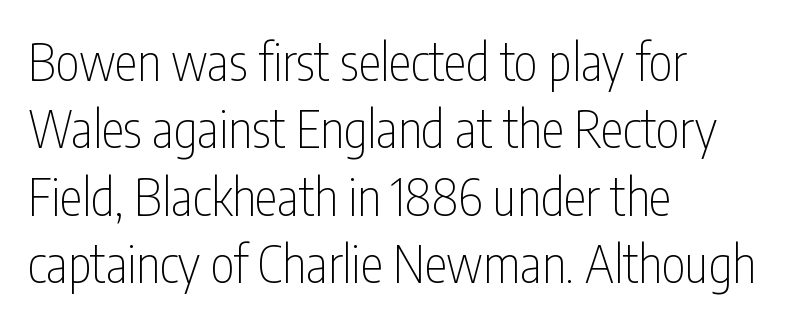
The face looks like a standard text weight, possibly lighter. Proportional: the letters do not fall into vertical columns. Characters follow at the spacing the type designer built in. Vertically, the passage feels balanced, rows spaced as you'd expect. The font's upright variant was chosen for this text.
